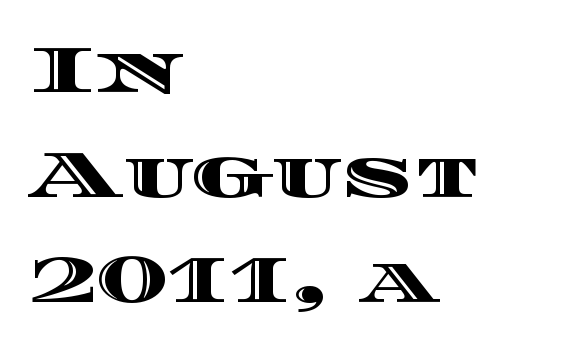
{"italic": "no", "width": "wide", "x_height": "large", "monospaced": "no", "underline": "no", "align": "left", "line_spacing": "normal", "line_spacing_ratio": 1.57, "letter_spacing": "normal", "letter_spacing_em": 0.0, "glyph_px": 67}
